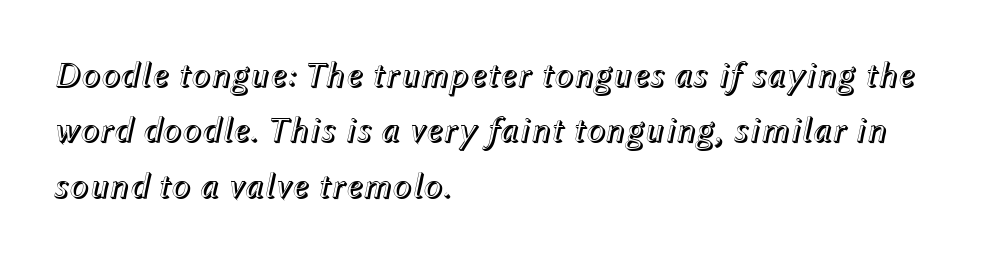
Rule under the text: the space is simply empty. Does the copy run flush right? No — it runs flush left. Look at the tracking — it's just the regular setting, nothing added. A typesetter would call this proportional, since set widths differ per character.
